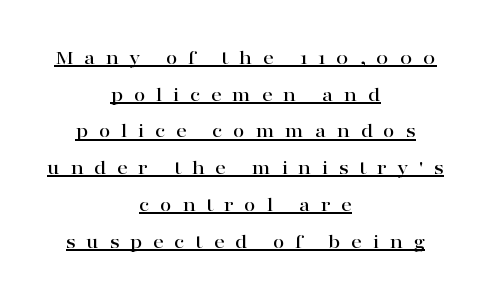
Caption: multi-line text, centered on the measure. Inter-character spacing is expanded well beyond the font's built-in metrics. A typesetter would mark this as roman, not italic. What decoration does the sample have? An underline.
